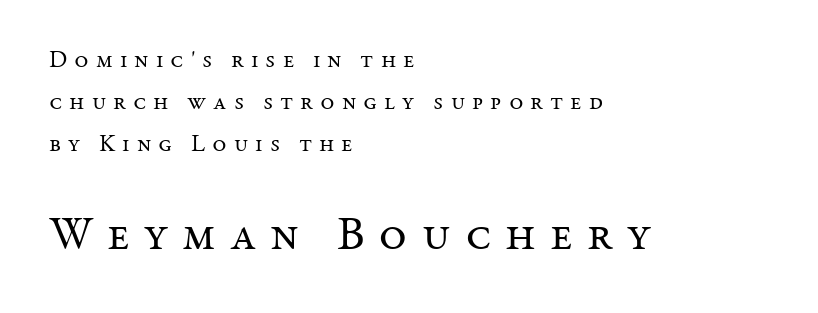
{"serif": "yes", "italic": "no", "bold": "no", "weight": "regular", "width": "normal", "stroke_contrast": "medium", "x_height": "medium", "monospaced": "no", "underline": "no", "align": "left", "line_spacing_ratio": 1.76, "letter_spacing": "wide", "letter_spacing_em": 0.29, "larger_block": "second", "size_ratio": 2.0, "glyph_px": 48}
